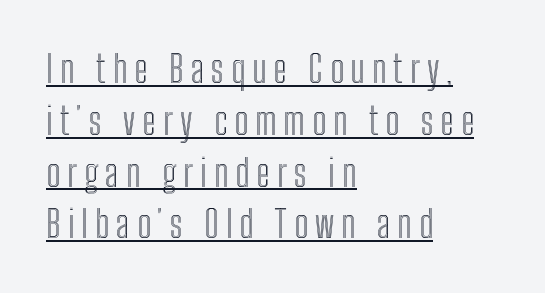
{"italic": "no", "width": "condensed", "x_height": "medium", "monospaced": "no", "underline": "yes", "align": "left", "line_spacing": "normal", "line_spacing_ratio": 1.4, "glyph_px": 37}
